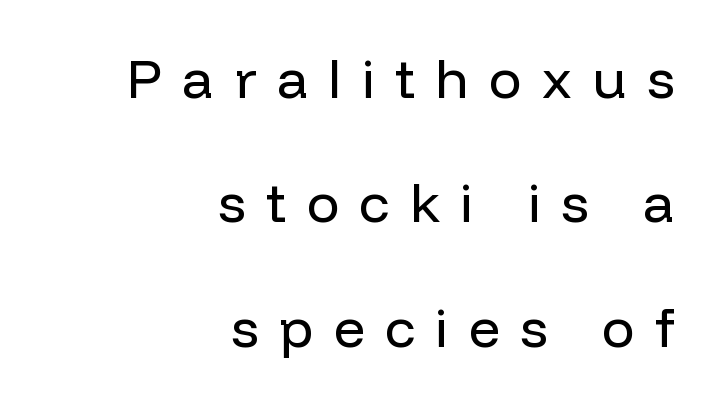
Q: Is the text bold? A: No.
Q: Is the text italic (slanted)? A: No, it is upright.
Q: Is the typeface a serif or a sans-serif typeface? A: Sans-serif.
Q: Is the text underlined? A: No.
Q: How is the paragraph aligned? A: Right-aligned.
Q: Is the spacing between letters normal or unusually wide? A: Unusually wide.
Q: Is the spacing between lines tight, normal or loose? A: Loose.
Q: Width (condensed, normal, or wide)? A: Normal.
Q: Stroke contrast? A: Low.
Q: x-height? A: Medium.
Q: Monospaced? A: No.
